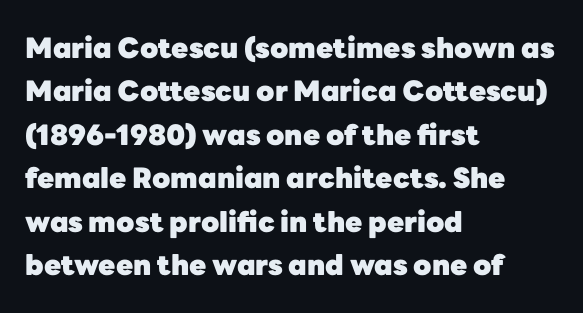
Q: Is the text bold? A: Yes.
Q: Is the text italic (slanted)? A: No, it is upright.
Q: Is the typeface a serif or a sans-serif typeface? A: Sans-serif.
Q: Is the text underlined? A: No.
Q: How is the paragraph aligned? A: Left-aligned.
Q: Is the spacing between letters normal or unusually wide? A: Normal.
Q: Is the spacing between lines tight, normal or loose? A: Normal.
Q: Width (condensed, normal, or wide)? A: Normal.
Q: Stroke contrast? A: Low.
Q: x-height? A: Medium.
Q: Monospaced? A: No.
